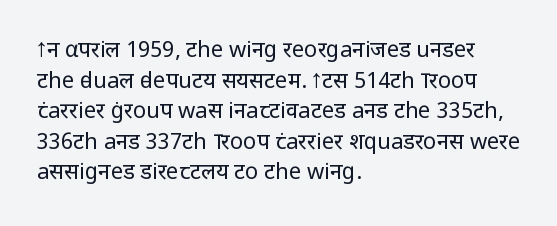
Here the glyphs are tracked normally, forming tight word shapes. This sample keeps an unexceptional amount of space between lines. Every character sits straight up, as roman type does. Each stroke keeps to a modest, everyday thickness or less. This rendering uses left alignment, leaving the right contour irregular. Descenders are the only things crossing below the line.
